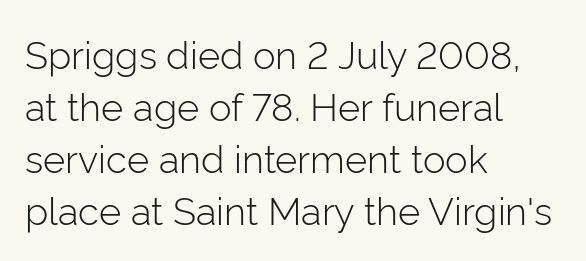
Examine the stroke ends and you'll find no serifs. Short note: letters normally spaced. Looks like regular typesetting: each glyph gets only the width it needs. Is the stroke heavy? The answer is a plain regular-or-lighter. Casual observation: everything's shoved over to the left.
